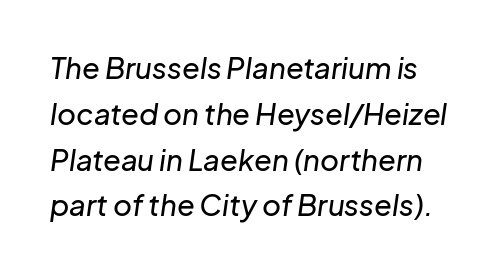
Q: Is the text italic (slanted)? A: Yes, it leans right by about 8 degrees.
Q: Is the text underlined? A: No.
Q: Is the spacing between letters normal or unusually wide? A: Normal.
Q: Is the spacing between lines tight, normal or loose? A: Normal.
Q: Width (condensed, normal, or wide)? A: Normal.
Q: Stroke contrast? A: Low.
Q: x-height? A: Medium.
Q: Monospaced? A: No.
